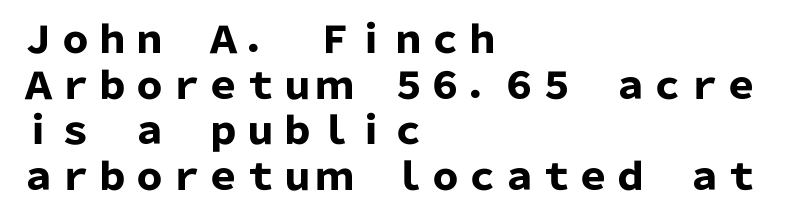
Q: Is the text bold? A: Yes.
Q: Is the text italic (slanted)? A: No, it is upright.
Q: Is the typeface a serif or a sans-serif typeface? A: Sans-serif.
Q: Is the text underlined? A: No.
Q: How is the paragraph aligned? A: Left-aligned.
Q: Is the spacing between letters normal or unusually wide? A: Normal.
Q: Width (condensed, normal, or wide)? A: Normal.
Q: Stroke contrast? A: Low.
Q: x-height? A: Medium.
Q: Monospaced? A: No.
